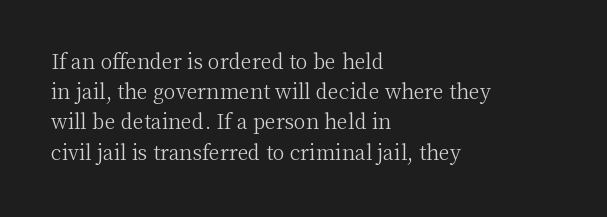
The image shows 20 px text type, upright; set left-aligned, normal line spacing (1.51x), normal letter spacing, not underlined.
